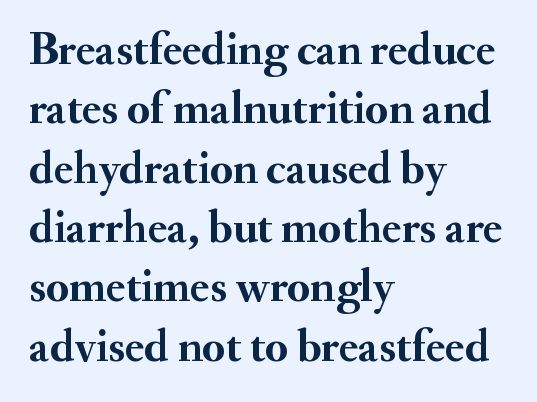
A typesetter would call this proportional, since set widths differ per character. Designer's note — italics off, roman on. Layout note: lines flush left. You could call the tracking neutral — neither tight nor loose. Unmarked baselines from the first word to the last.
